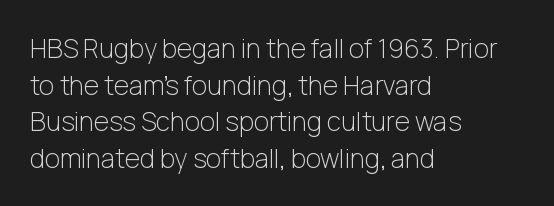
In CSS terms this would be text-align: left. The words here are not underlined. The font is comparable to plain body text, perhaps lighter. Every character sits straight up, as roman type does. The vertical gap from one line to the next is medium. Compared with typical body copy, the letter spacing here is the same.
